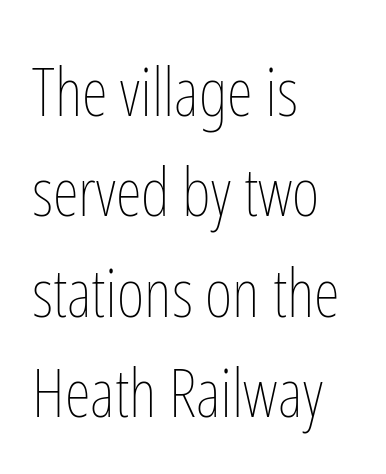
The passage shown is typed in a proportional face where columns would drift. Designer's note — italics off, roman on. Interline gaps are of average width in this sample. A typesetter would call this zero additional tracking. Check the space under the baseline: it is left empty.
